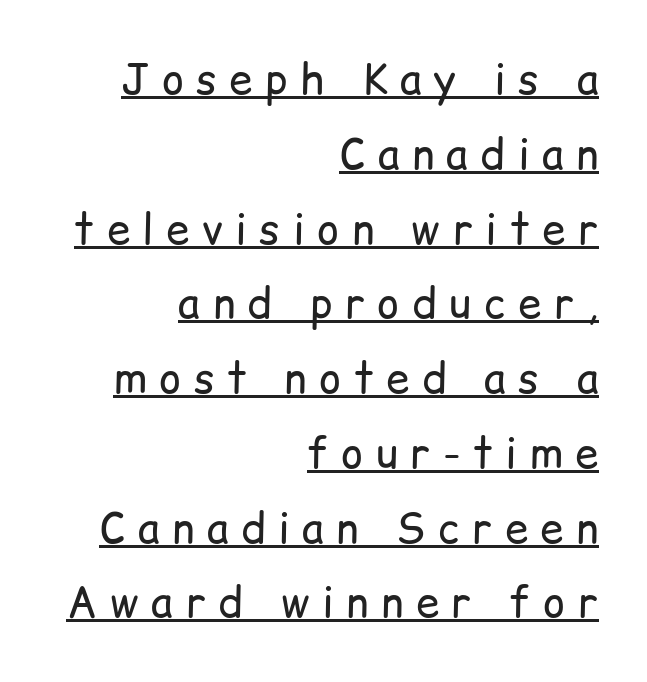
A typesetter would call this proportional, since set widths differ per character. In terms of letterform style, serifs are entirely absent. Glance below the letters and you will spot a drawn line. Vertical stems look standard width or narrower in stroke. The passage is arranged like a letterhead date or caption credit — flush right. You could only call the tracking loose — the letters float apart.
